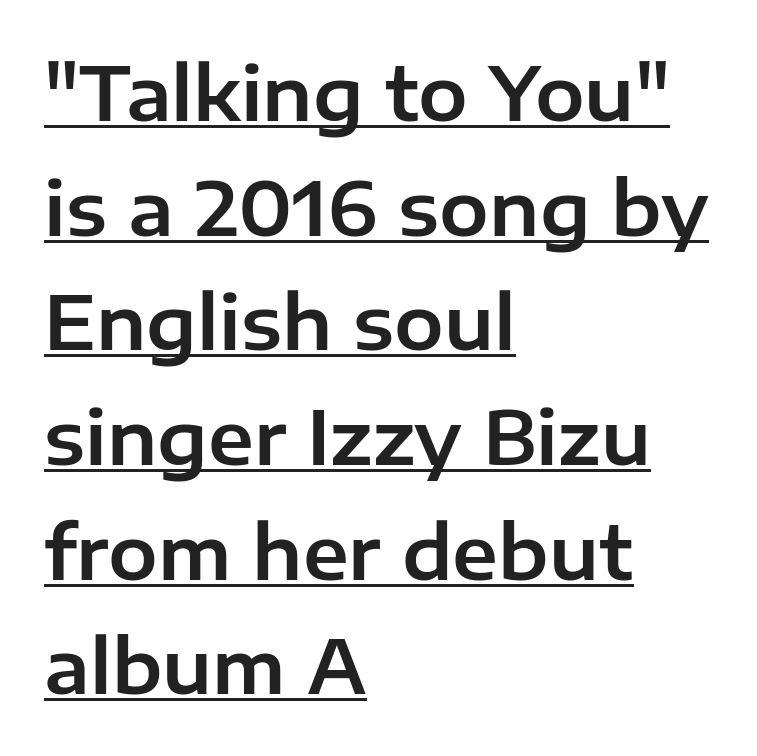
{"serif": "no", "italic": "no", "width": "normal", "stroke_contrast": "low", "x_height": "medium", "monospaced": "no", "underline": "yes", "align": "left", "line_spacing": "normal", "line_spacing_ratio": 1.55, "letter_spacing": "normal", "letter_spacing_em": 0.0, "glyph_px": 74}
